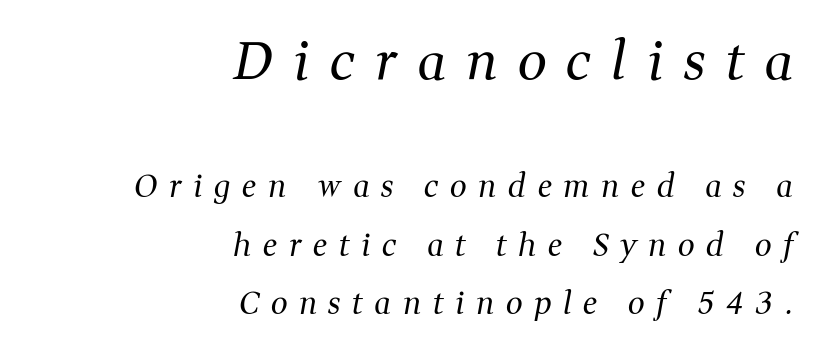
{"serif": "yes", "italic": "yes", "lean": "right", "slant_degrees": 11, "bold": "no", "weight": "regular", "width": "normal", "stroke_contrast": "medium", "x_height": "medium", "monospaced": "no", "underline": "no", "align": "right", "line_spacing": "loose", "line_spacing_ratio": 1.94, "letter_spacing": "wide", "letter_spacing_em": 0.39, "larger_block": "first", "size_ratio": 1.73, "glyph_px": 52}
